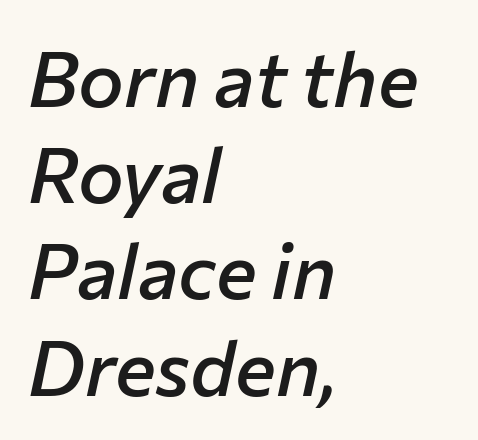
Q: Is the text bold? A: Semi-bold.
Q: Is the text italic (slanted)? A: Yes, it leans right by about 12 degrees.
Q: Is the text underlined? A: No.
Q: How is the paragraph aligned? A: Left-aligned.
Q: Is the spacing between letters normal or unusually wide? A: Normal.
Q: Is the spacing between lines tight, normal or loose? A: Normal.
Q: Width (condensed, normal, or wide)? A: Normal.
Q: Stroke contrast? A: Low.
Q: x-height? A: Medium.
Q: Monospaced? A: No.
